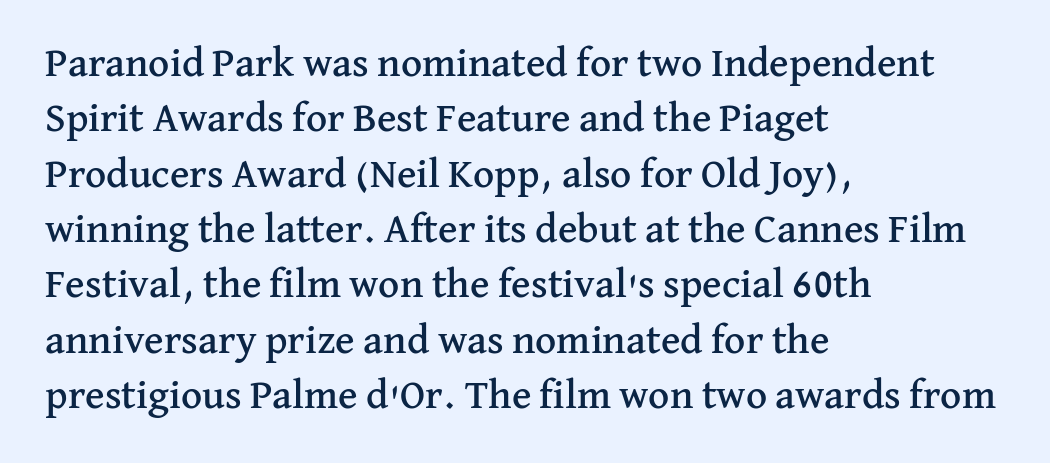
Leading matches the norm, producing a regular column. The letters carry serifs — small finishing strokes at the ends of their stems. Is this a fixed-width face? No — the glyphs have proportional, varying widths. Teacher's note: observe the even left margin — that is flush-left alignment. The letterforms sit shoulder to shoulder at normal distance. Only glyphs here, with clear space below each row.
